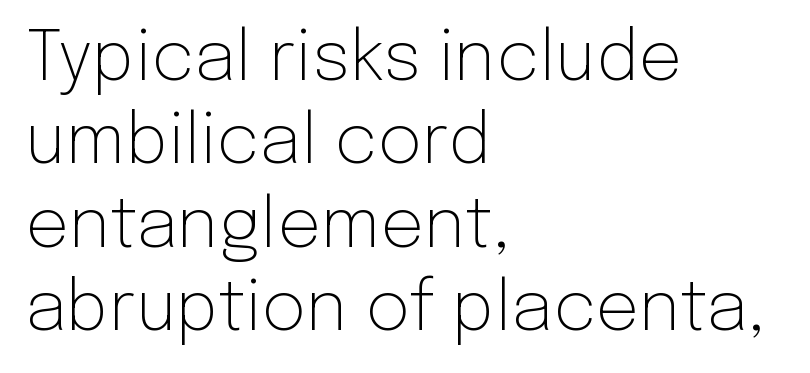
{"serif": "no", "italic": "no", "bold": "no", "weight": "light", "width": "normal", "stroke_contrast": "low", "x_height": "medium", "monospaced": "no", "underline": "no", "align": "left", "line_spacing_ratio": 1.21, "letter_spacing": "normal", "letter_spacing_em": 0.0, "glyph_px": 69}
